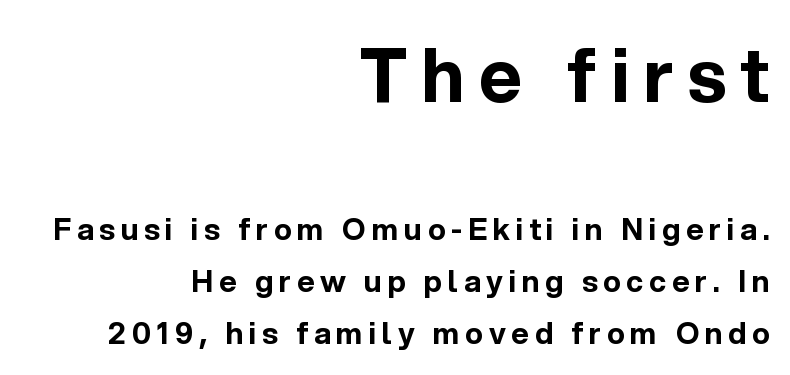
The image shows 74 px bold sans-serif type, upright; set right-aligned, line spacing 1.73x, not underlined; the first (top) block is 2.47x larger; a medium x-height.
